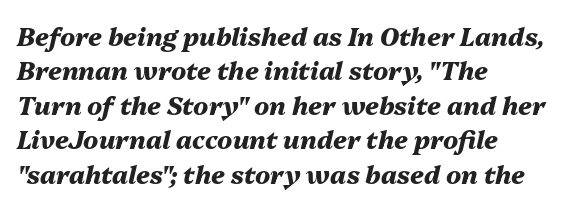
The image shows 25 px bold type, italic (leaning right); set left-aligned, normal line spacing (1.38x), normal letter spacing, not underlined.
